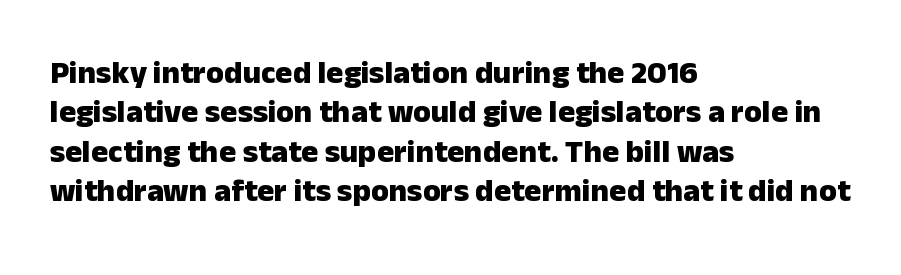
The compositor pushed each line to the left boundary. The letterforms sit shoulder to shoulder at normal distance. Each letter keeps its own natural width here, so spacing adapts to shape. Underlining? Definitely not there. No italicization has been applied; the sample stays upright. Heavy, bold letterforms.
